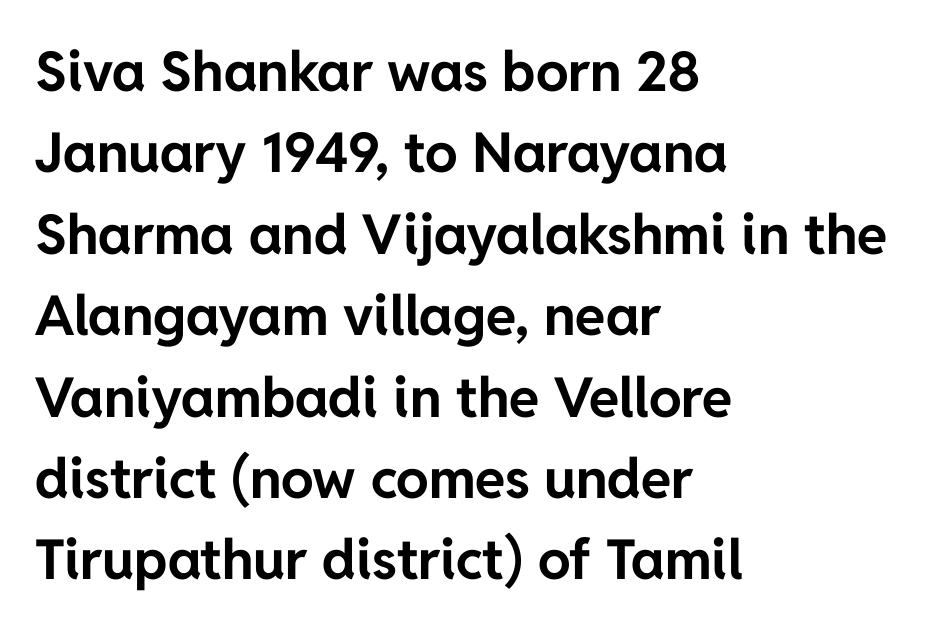
The image shows 55 px bold sans-serif type, upright; set left-aligned, normal line spacing (1.48x), normal letter spacing, not underlined; low stroke contrast and a medium x-height.
